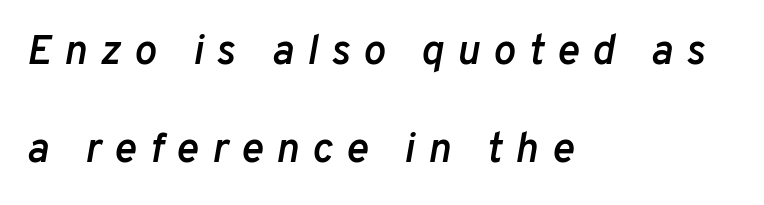
The image shows 42 px semibold type, italic (leaning right); set left-aligned, loose line spacing (2.33x), unusually wide letter spacing (+0.31 em), not underlined; low stroke contrast and a medium x-height.
